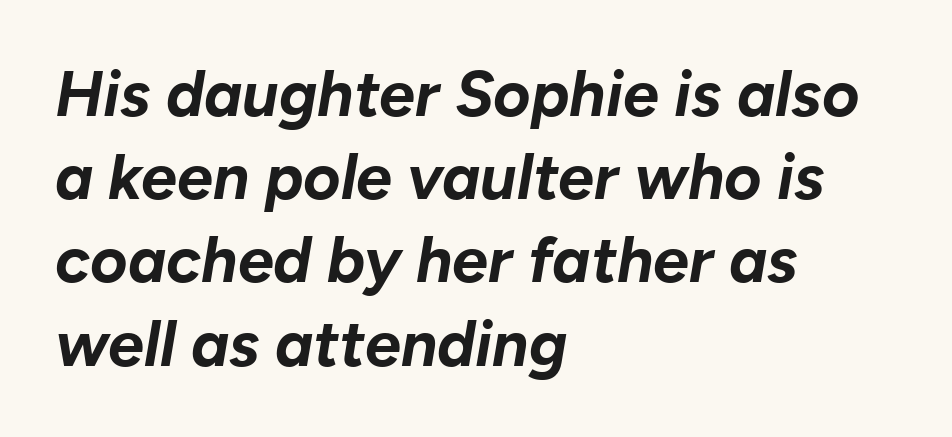
Q: Is the text bold? A: Yes.
Q: Is the text italic (slanted)? A: Yes, it leans right by about 10 degrees.
Q: Is the text underlined? A: No.
Q: How is the paragraph aligned? A: Left-aligned.
Q: Is the spacing between letters normal or unusually wide? A: Normal.
Q: Is the spacing between lines tight, normal or loose? A: Normal.
Q: Width (condensed, normal, or wide)? A: Normal.
Q: Stroke contrast? A: Low.
Q: x-height? A: Medium.
Q: Monospaced? A: No.
